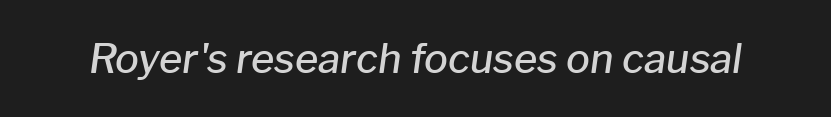
Q: Is the text bold? A: Semi-bold.
Q: Is the text italic (slanted)? A: Yes, it leans right by about 8 degrees.
Q: Is the text underlined? A: No.
Q: Is the spacing between letters normal or unusually wide? A: Normal.
Q: Width (condensed, normal, or wide)? A: Normal.
Q: Stroke contrast? A: Low.
Q: x-height? A: Medium.
Q: Monospaced? A: No.
